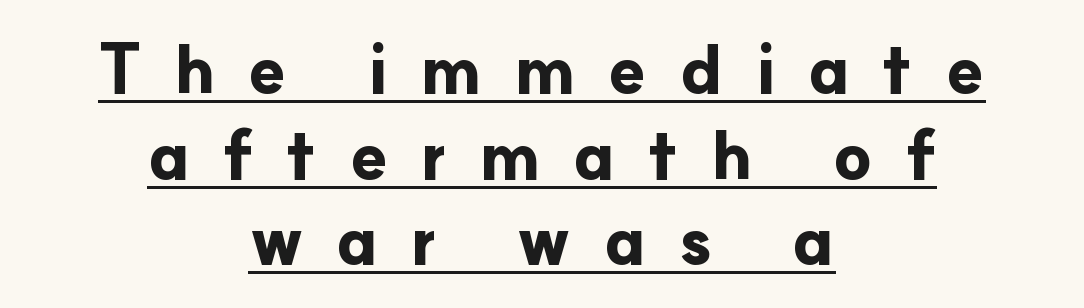
{"serif": "no", "italic": "no", "bold": "yes", "weight": "bold", "width": "normal", "stroke_contrast": "low", "x_height": "small", "monospaced": "no", "underline": "yes", "align": "center", "line_spacing": "normal", "line_spacing_ratio": 1.26, "letter_spacing": "wide", "letter_spacing_em": 0.47, "glyph_px": 68}
